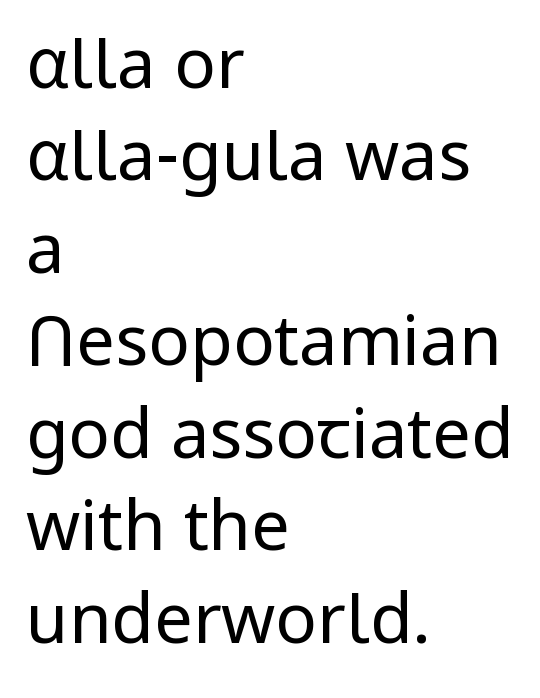
Every stem runs plumb, perpendicular to the baseline. Words float on clear page, feet unadorned. Line starts are locked; line ends wander. The line texture is even and compact thanks to regular tracking. The rendering uses natural spacing where letterforms have individual widths.
